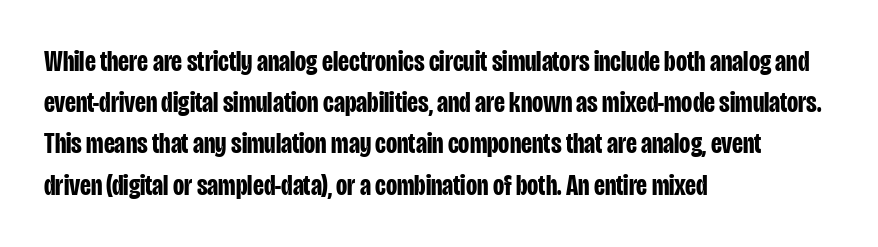
The image shows 29 px bold, condensed sans-serif type, upright; set left-aligned, normal line spacing (1.42x), normal letter spacing, not underlined; low stroke contrast and a large x-height.
